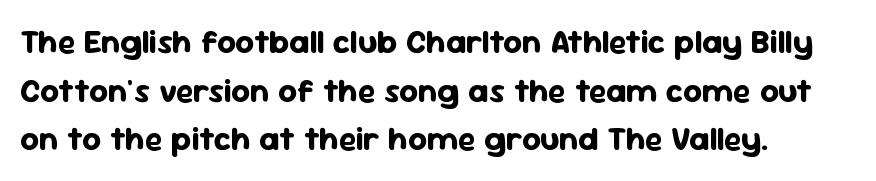
The image shows 33 px bold sans-serif type, upright; set left-aligned, normal line spacing (1.47x), normal letter spacing, not underlined; low stroke contrast and a medium x-height.
